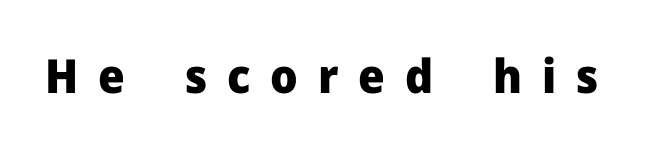
{"serif": "no", "italic": "no", "bold": "yes", "weight": "heavy", "width": "normal", "stroke_contrast": "low", "x_height": "medium", "monospaced": "no", "underline": "no", "letter_spacing": "wide", "letter_spacing_em": 0.42, "glyph_px": 47}
